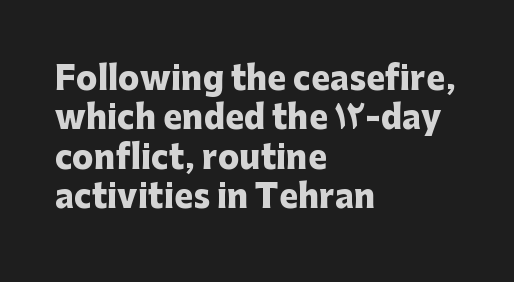
The image shows 32 px heavy sans-serif type, upright; set left-aligned, line spacing 1.23x, normal letter spacing, not underlined; low stroke contrast and a medium x-height.
